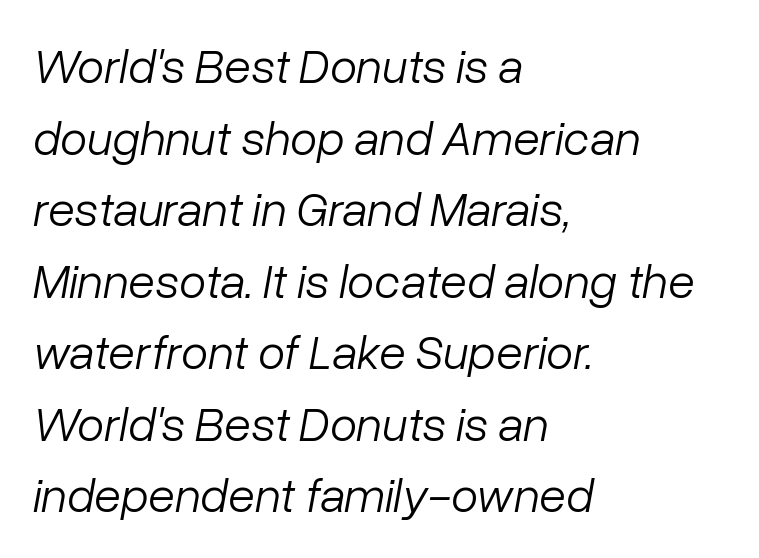
{"italic": "yes", "lean": "right", "slant_degrees": 10, "bold": "no", "weight": "light", "width": "normal", "stroke_contrast": "low", "x_height": "medium", "monospaced": "no", "underline": "no", "align": "left", "line_spacing": "normal", "line_spacing_ratio": 1.46, "letter_spacing": "normal", "letter_spacing_em": 0.0, "glyph_px": 49}
